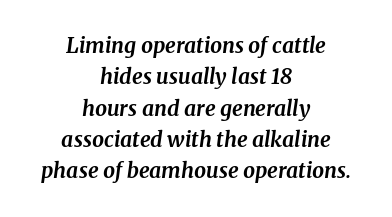
The image shows 21 px bold type, italic (leaning right); set centered, normal line spacing (1.49x), normal letter spacing, not underlined.
